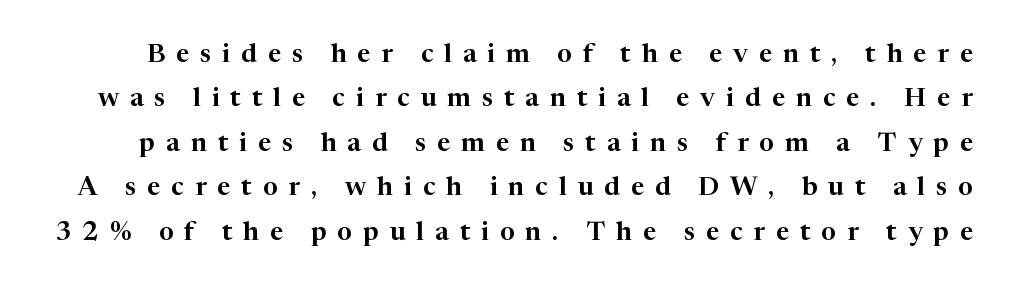
A roman cut, with each character standing at attention. Has an underline been added? It has not. Loose tracking; the words dissolve into strings of separated letters.
